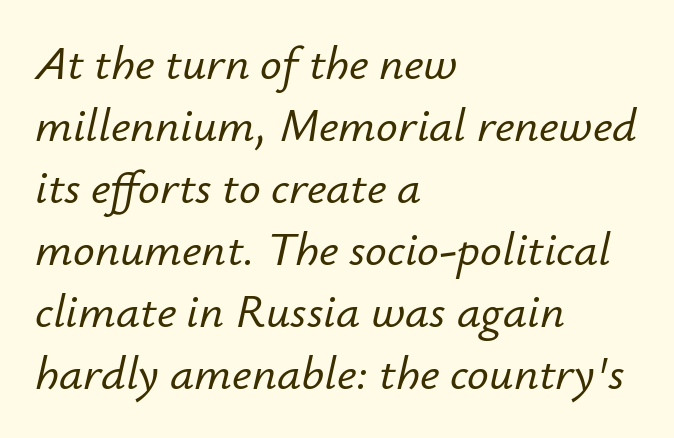
{"italic": "yes", "lean": "right", "slant_degrees": 12, "width": "normal", "stroke_contrast": "low", "x_height": "small", "monospaced": "no", "underline": "no", "align": "left", "line_spacing": "normal", "line_spacing_ratio": 1.29, "letter_spacing": "normal", "letter_spacing_em": 0.0, "glyph_px": 48}
